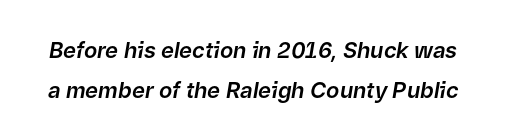
Q: Is the text italic (slanted)? A: Yes, it leans right by about 9 degrees.
Q: Is the text underlined? A: No.
Q: Is the spacing between letters normal or unusually wide? A: Normal.
